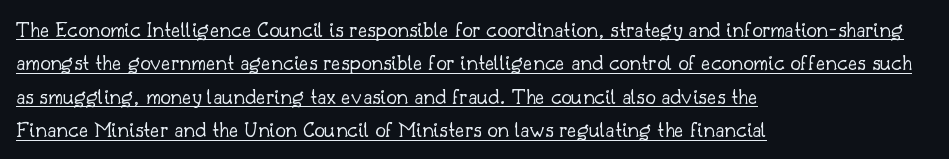
The vertical gap from one line to the next is medium. The characters are drawn with everyday or finer stroke widths. The specimen includes a rule beneath the text block's lines. The gaps between neighbouring characters are ordinary and unremarkable. These lines stack with their left ends in a neat column. This is roman type, the default non-slanted kind.
